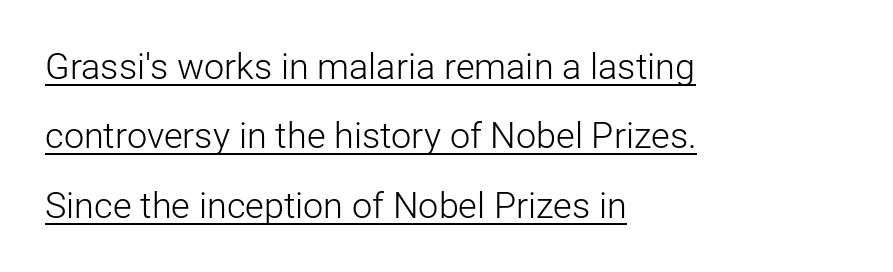
{"serif": "no", "italic": "no", "bold": "no", "weight": "light", "width": "normal", "stroke_contrast": "low", "x_height": "medium", "monospaced": "no", "underline": "yes", "align": "left", "line_spacing": "loose", "line_spacing_ratio": 1.93, "letter_spacing": "normal", "letter_spacing_em": 0.0, "glyph_px": 36}
